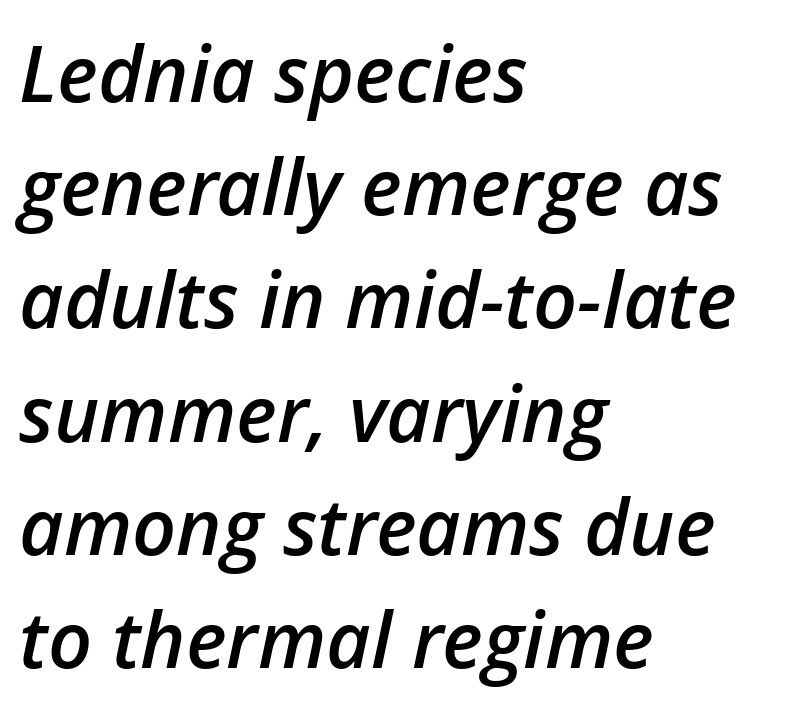
{"italic": "yes", "lean": "right", "slant_degrees": 12, "bold": "semi", "weight": "semibold", "width": "normal", "stroke_contrast": "low", "x_height": "medium", "monospaced": "no", "underline": "no", "align": "left", "line_spacing": "normal", "line_spacing_ratio": 1.47, "letter_spacing": "normal", "letter_spacing_em": 0.0, "glyph_px": 77}
